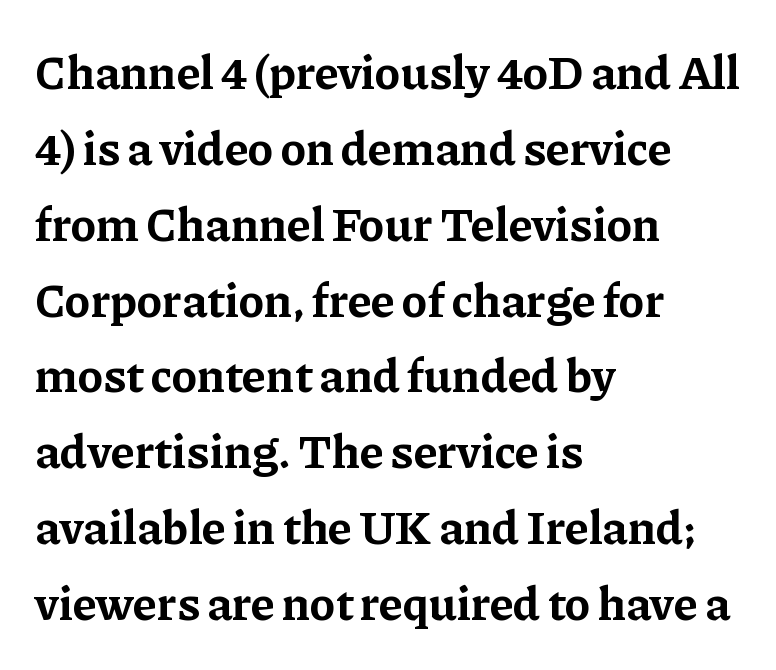
Q: Is the text bold? A: Yes.
Q: Is the text italic (slanted)? A: No, it is upright.
Q: Is the typeface a serif or a sans-serif typeface? A: Serif.
Q: Is the text underlined? A: No.
Q: How is the paragraph aligned? A: Left-aligned.
Q: Is the spacing between letters normal or unusually wide? A: Normal.
Q: Is the spacing between lines tight, normal or loose? A: Normal.
Q: Width (condensed, normal, or wide)? A: Normal.
Q: Stroke contrast? A: Low.
Q: x-height? A: Medium.
Q: Monospaced? A: No.
